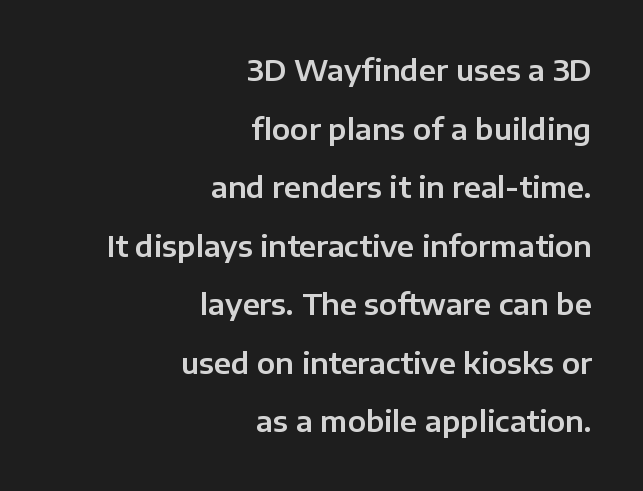
The image shows 29 px sans-serif type, upright; set right-aligned, loose line spacing (2.02x), normal letter spacing, not underlined; low stroke contrast and a medium x-height.
